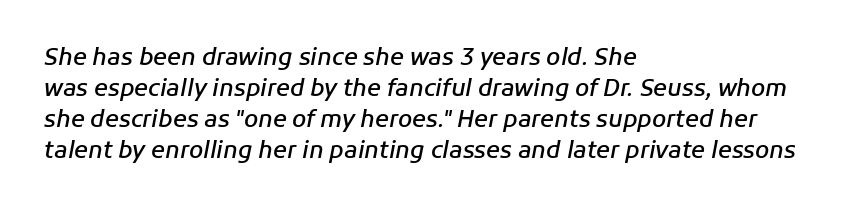
Q: Is the text bold? A: Semi-bold.
Q: Is the text italic (slanted)? A: Yes, it leans right by about 11 degrees.
Q: Is the text underlined? A: No.
Q: How is the paragraph aligned? A: Left-aligned.
Q: Is the spacing between letters normal or unusually wide? A: Normal.
Q: Is the spacing between lines tight, normal or loose? A: Normal.
